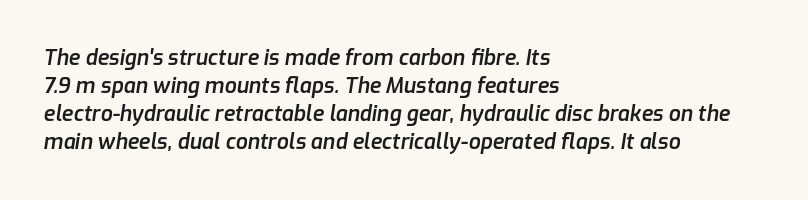
The image shows 21 px text type, italic (leaning right); set left-aligned, normal line spacing (1.34x), normal letter spacing, not underlined.
